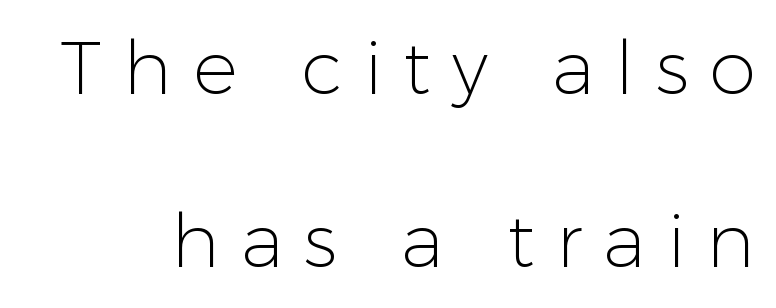
The image shows 75 px light sans-serif type, upright; set loose line spacing (2.31x), unusually wide letter spacing (+0.28 em), not underlined; low stroke contrast and a medium x-height.
